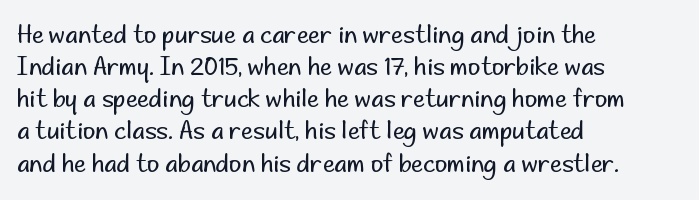
{"italic": "no", "bold": "no", "underline": "no", "align": "left", "line_spacing": "normal", "line_spacing_ratio": 1.34, "letter_spacing": "normal", "letter_spacing_em": 0.0, "glyph_px": 24}
